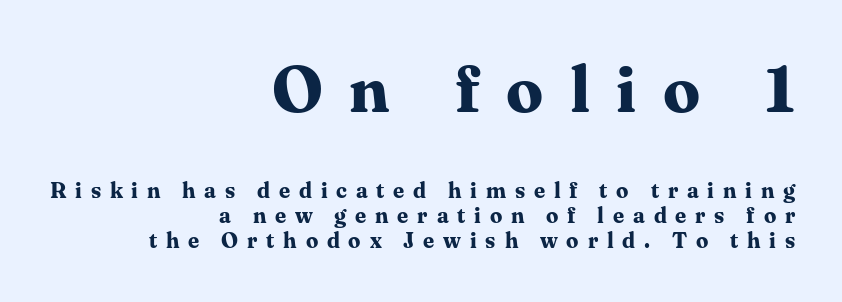
Heavy-handed strokes throughout: this text is bold. Successive baselines arrive quickly, one right under another. These lines were composed using upright roman letters. A typesetter would call this proportional, since set widths differ per character.
